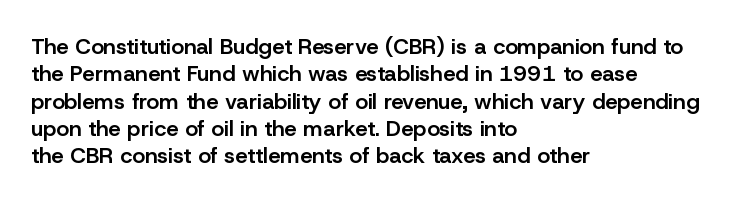
Q: Is the text bold? A: Semi-bold.
Q: Is the text italic (slanted)? A: No, it is upright.
Q: Is the text underlined? A: No.
Q: How is the paragraph aligned? A: Left-aligned.
Q: Is the spacing between letters normal or unusually wide? A: Normal.
